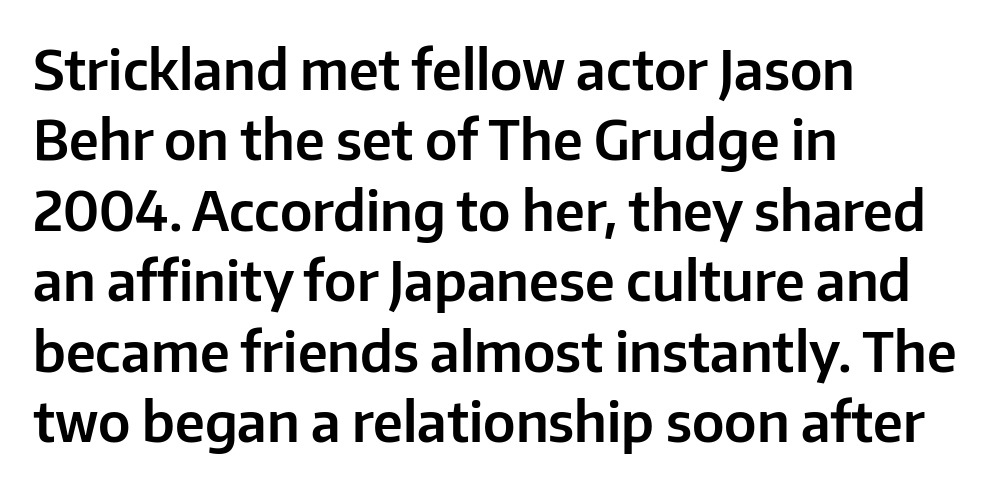
Casual observation: everything's shoved over to the left. Does the type have serifs? No, each stem ends abruptly. The baseline area is clear. Compared with typical body copy, the letter spacing here is the same. You could not count columns in this text — the font is proportionally spaced. Line spacing here is normal.
